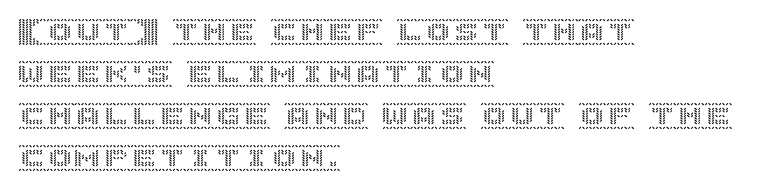
The letters stand upright; this is a roman face. Does extra space separate the letters? No, they use regular spacing. Reading down the column, the eye jumps a familiar distance to each next line. Nobody drew a line under any word here.
